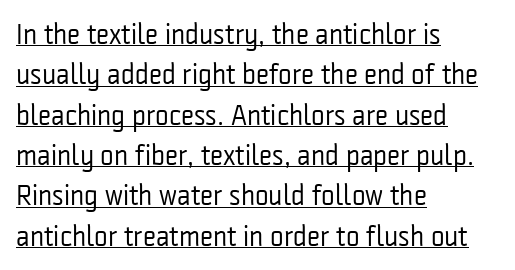
{"serif": "no", "italic": "no", "bold": "no", "weight": "regular", "width": "condensed", "stroke_contrast": "low", "x_height": "medium", "monospaced": "no", "underline": "yes", "align": "left", "line_spacing": "normal", "line_spacing_ratio": 1.39, "letter_spacing": "normal", "letter_spacing_em": 0.0, "glyph_px": 29}
